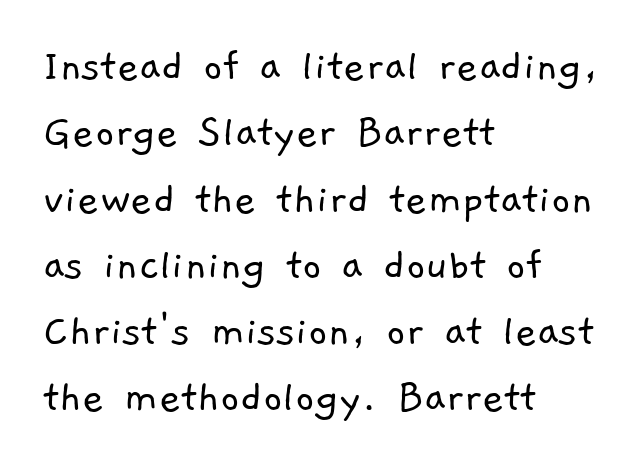
The rendering shows plain stroke endings on the letterforms — a sans-serif design. There is no visible air inserted between adjacent glyphs. Weight: not bold — regular or lighter. Just letters on the line, the space beneath them empty.
